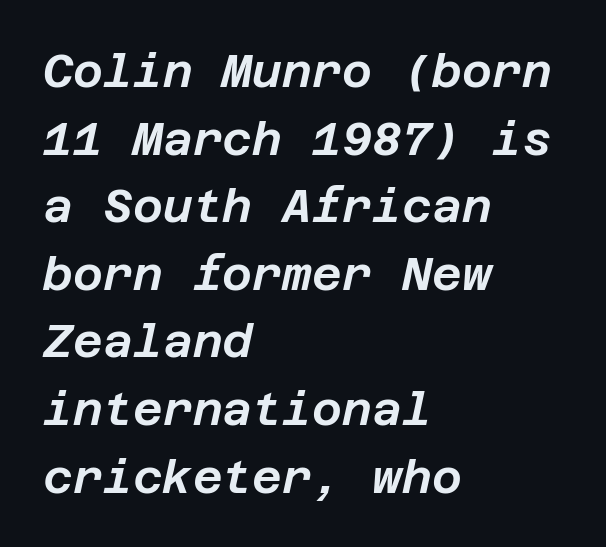
Horizontal alignment here is leftward, the default for most running prose. The lines sit at an ordinary, default distance from one another. Observe the lean: these are italic letterforms. A clean baseline with only descenders dipping below it. Is the letter spacing exaggerated? No — it looks like the ordinary default.
